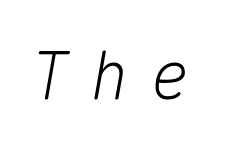
Q: Is the text italic (slanted)? A: Yes, it leans right by about 10 degrees.
Q: Is the text underlined? A: No.
Q: Is the spacing between letters normal or unusually wide? A: Unusually wide.
Q: Width (condensed, normal, or wide)? A: Normal.
Q: Stroke contrast? A: Medium.
Q: x-height? A: Medium.
Q: Monospaced? A: Yes.
